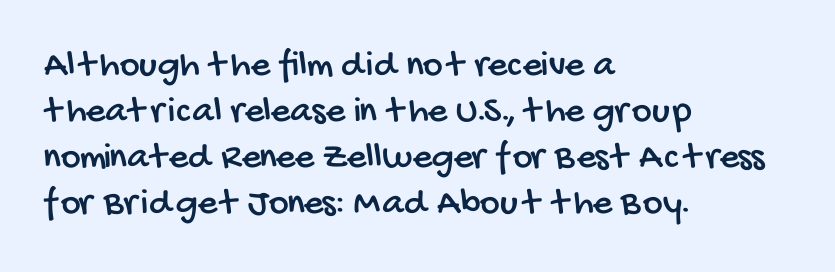
Q: Is the typeface a serif or a sans-serif typeface? A: Sans-serif.
Q: Is the text underlined? A: No.
Q: How is the paragraph aligned? A: Left-aligned.
Q: Is the spacing between letters normal or unusually wide? A: Normal.
Q: Width (condensed, normal, or wide)? A: Condensed.
Q: Stroke contrast? A: Low.
Q: x-height? A: Large.
Q: Monospaced? A: No.
